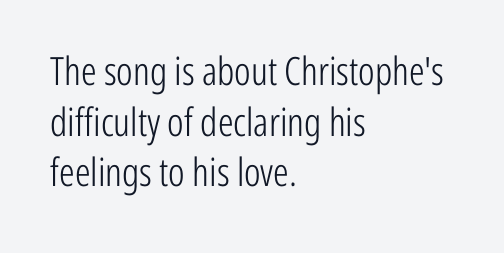
The lines sit at an ordinary, default distance from one another. The foot of each line stays bare and open. Vertical strokes here are truly vertical. Varying glyph widths throughout — classic text-font behaviour. I'd call this a sans setting — the letters go barefoot. Stems here are at most as thick as an everyday book face.
